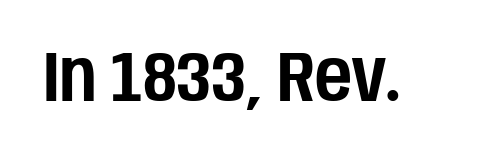
{"serif": "no", "italic": "no", "width": "condensed", "stroke_contrast": "low", "x_height": "large", "monospaced": "no", "underline": "no", "letter_spacing": "normal", "letter_spacing_em": 0.0, "glyph_px": 72}
